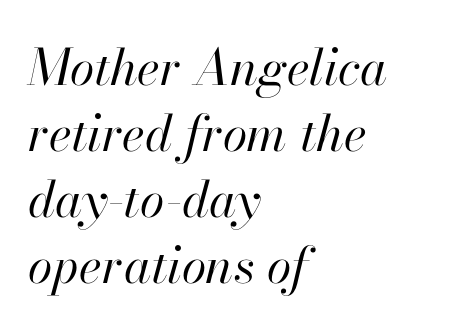
The image shows 50 px regular-weight type, italic (leaning right); set left-aligned, normal line spacing (1.32x), normal letter spacing, not underlined; high stroke contrast and a small x-height.
